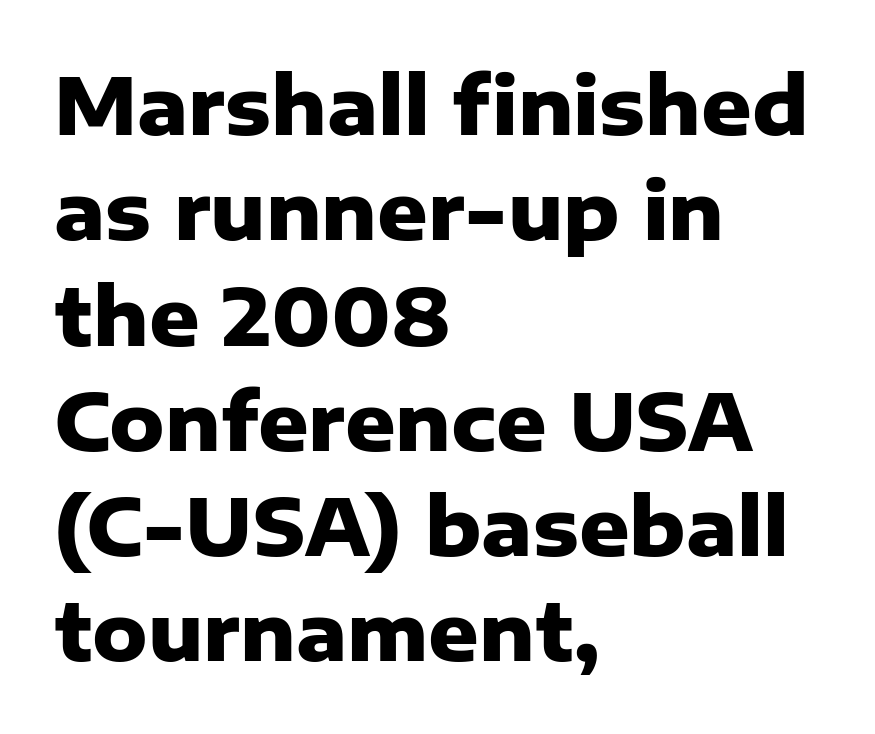
The image shows 78 px heavy sans-serif type, upright; set left-aligned, normal line spacing (1.35x), normal letter spacing, not underlined; low stroke contrast and a medium x-height.
